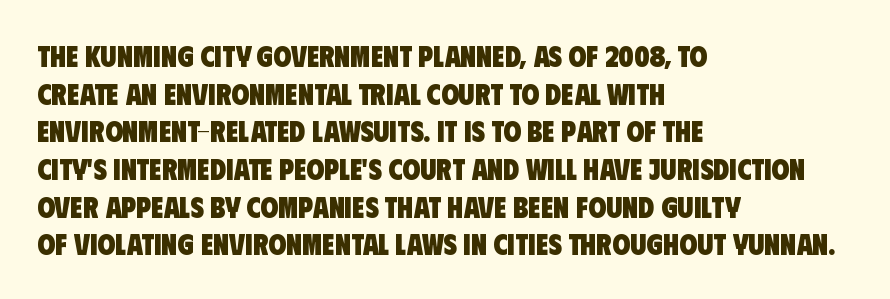
Has an underline been added? It has not. Short and long lines alike share a common starting point at left. A typesetter would call this proportional, since set widths differ per character. Type style note: lacks serifs. The letters sit at their default tracking, neither squeezed nor spread.
